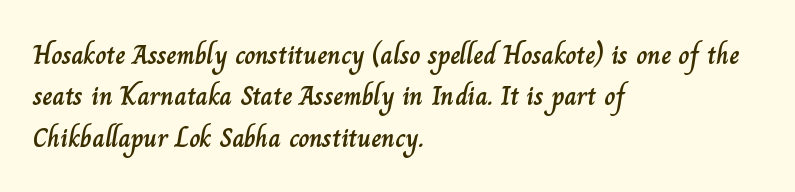
The image shows 27 px text type; set left-aligned, normal line spacing (1.53x), normal letter spacing, not underlined.
